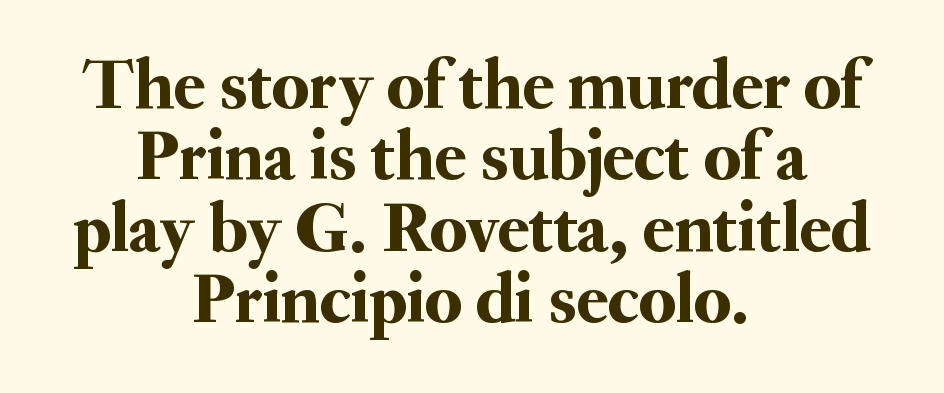
Horizontal alignment here is central, giving a formal, balanced look. Character widths vary here, with narrow letters taking less room than wide ones. How would I describe the line gaps? Narrow and economical. Words appear dense and cohesive because spacing is normal.
